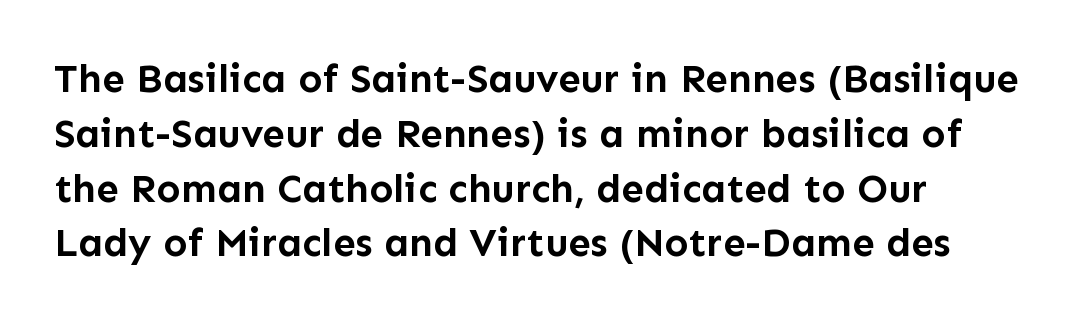
{"serif": "no", "italic": "no", "bold": "yes", "weight": "semibold", "width": "normal", "stroke_contrast": "low", "x_height": "medium", "monospaced": "no", "underline": "no", "align": "left", "line_spacing": "normal", "line_spacing_ratio": 1.37, "letter_spacing": "normal", "letter_spacing_em": 0.0, "glyph_px": 40}
